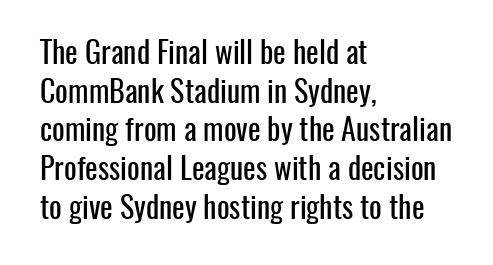
Q: Is the text italic (slanted)? A: No, it is upright.
Q: Is the typeface a serif or a sans-serif typeface? A: Sans-serif.
Q: Is the text underlined? A: No.
Q: How is the paragraph aligned? A: Left-aligned.
Q: Is the spacing between letters normal or unusually wide? A: Normal.
Q: Is the spacing between lines tight, normal or loose? A: Normal.
Q: Width (condensed, normal, or wide)? A: Condensed.
Q: Stroke contrast? A: Low.
Q: x-height? A: Medium.
Q: Monospaced? A: No.
